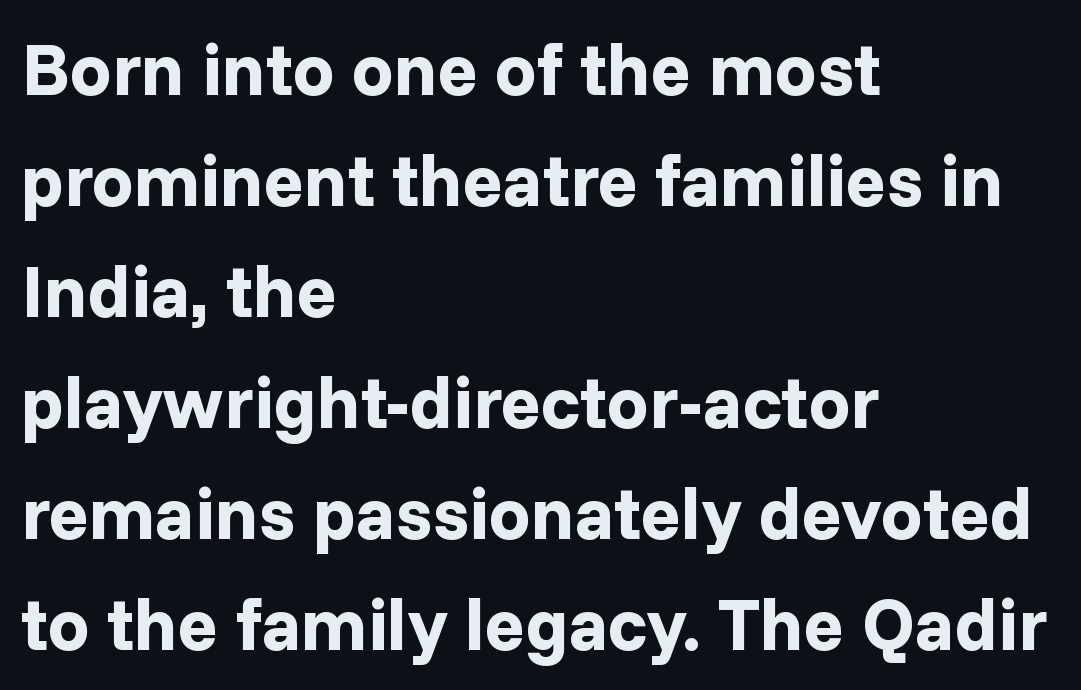
Q: Is the text bold? A: Yes.
Q: Is the text italic (slanted)? A: No, it is upright.
Q: Is the typeface a serif or a sans-serif typeface? A: Sans-serif.
Q: Is the text underlined? A: No.
Q: How is the paragraph aligned? A: Left-aligned.
Q: Is the spacing between letters normal or unusually wide? A: Normal.
Q: Is the spacing between lines tight, normal or loose? A: Normal.
Q: Width (condensed, normal, or wide)? A: Normal.
Q: Stroke contrast? A: Low.
Q: x-height? A: Medium.
Q: Monospaced? A: No.
